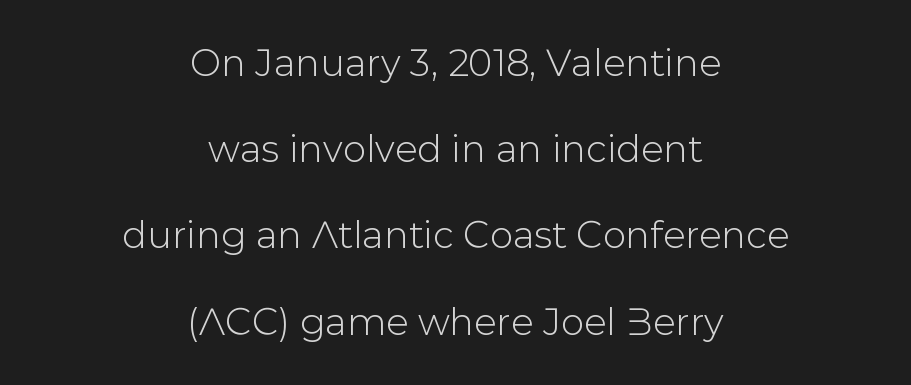
Q: Is the text italic (slanted)? A: No, it is upright.
Q: Is the typeface a serif or a sans-serif typeface? A: Sans-serif.
Q: Is the text underlined? A: No.
Q: How is the paragraph aligned? A: Centered.
Q: Is the spacing between letters normal or unusually wide? A: Normal.
Q: Is the spacing between lines tight, normal or loose? A: Loose.
Q: Width (condensed, normal, or wide)? A: Normal.
Q: Stroke contrast? A: Low.
Q: x-height? A: Medium.
Q: Monospaced? A: No.
